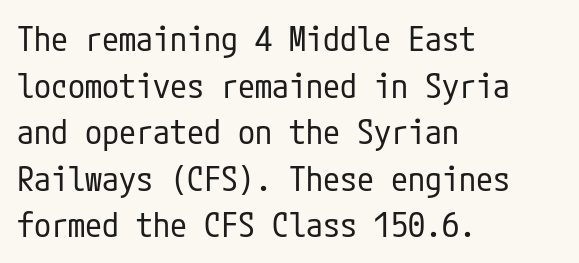
{"serif": "no", "italic": "no", "bold": "no", "weight": "regular", "width": "condensed", "stroke_contrast": "low", "x_height": "medium", "underline": "no", "align": "left", "line_spacing": "normal", "line_spacing_ratio": 1.37, "letter_spacing": "normal", "letter_spacing_em": 0.0, "glyph_px": 34}
